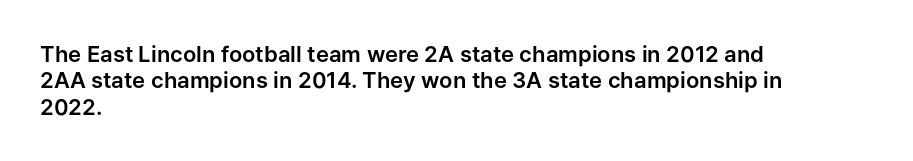
The image shows 22 px text type, upright; set left-aligned, line spacing 1.2x, normal letter spacing, not underlined.
